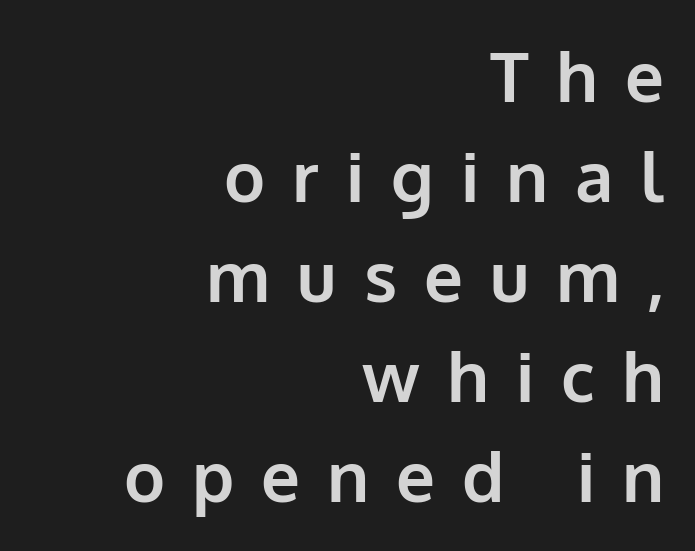
{"serif": "no", "italic": "no", "bold": "yes", "weight": "bold", "width": "normal", "stroke_contrast": "low", "x_height": "medium", "monospaced": "no", "underline": "no", "align": "right", "line_spacing": "normal", "line_spacing_ratio": 1.45, "letter_spacing": "wide", "letter_spacing_em": 0.39, "glyph_px": 69}
